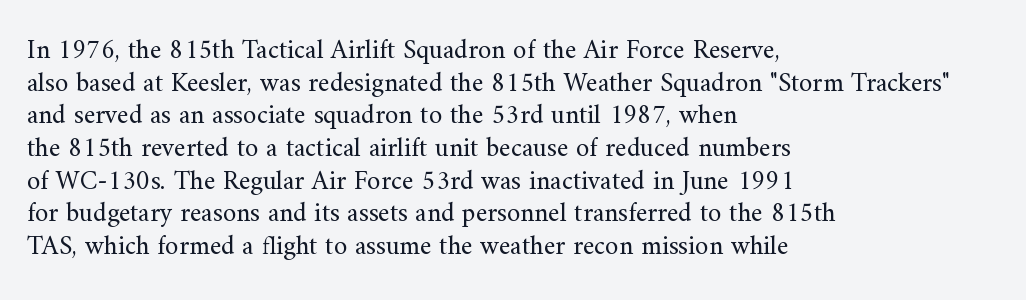
What stands out about the letter spacing? Nothing — it is the standard amount. This is not heavy type; no bold has been used. Just letters on the line, the space beneath them empty. Notice how the stems are strictly vertical — no italics here. This rendering uses left alignment, leaving the right contour irregular.
